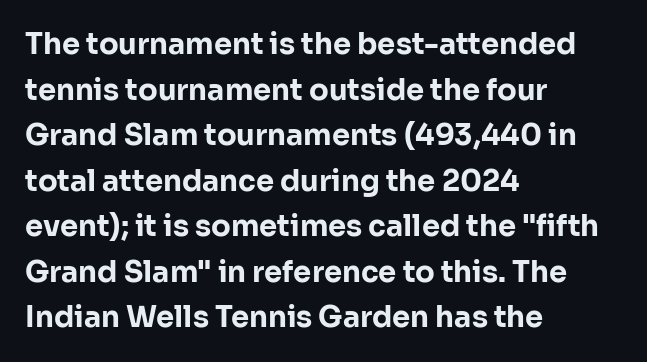
{"serif": "no", "italic": "no", "bold": "yes", "weight": "bold", "width": "normal", "stroke_contrast": "low", "x_height": "medium", "monospaced": "no", "underline": "no", "align": "left", "line_spacing": "normal", "line_spacing_ratio": 1.57, "letter_spacing": "normal", "letter_spacing_em": 0.0, "glyph_px": 29}
